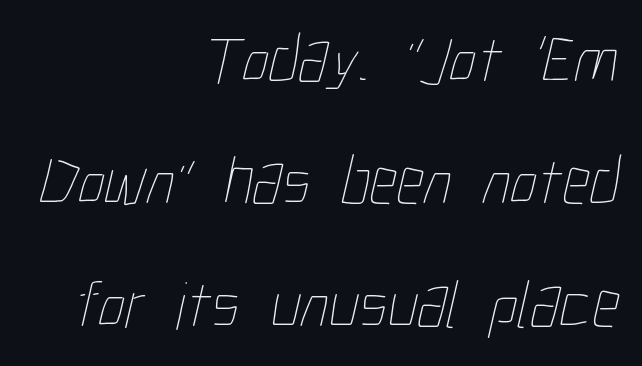
Looks like regular typesetting: each glyph gets only the width it needs. Compared with typical body copy, the letter spacing here is the same. Casual observation: everything's shoved over to the right. Heft: none added — not bold.
